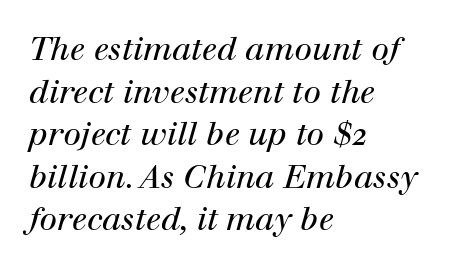
Letters rest on an invisible, unmarked baseline. No heavy texture on the line: the type isn't bold. You could not count columns in this text — the font is proportionally spaced. Horizontal alignment here is leftward, the default for most running prose. The designer went with a serif here, giving each stem small feet.
